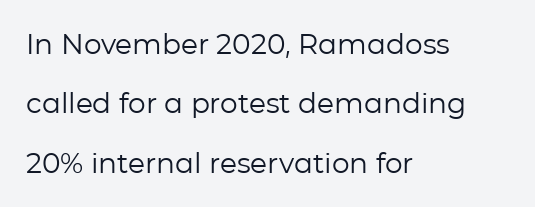
The image shows 28 px regular-weight sans-serif type, upright; set left-aligned, loose line spacing (2.12x), normal letter spacing, not underlined; low stroke contrast and a medium x-height.
